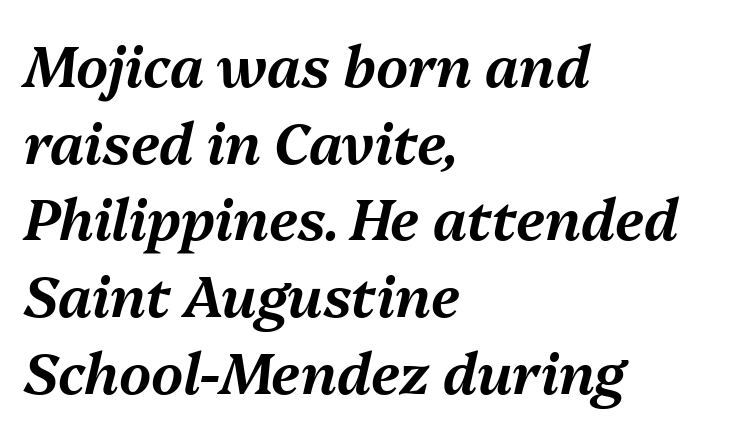
The image shows 56 px text type, italic (leaning right); set left-aligned, normal line spacing (1.37x), normal letter spacing, not underlined; medium stroke contrast and a medium x-height.
